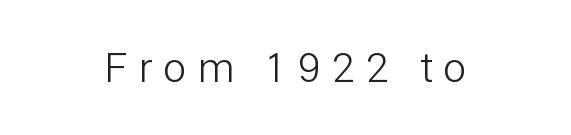
Q: Is the text bold? A: No.
Q: Is the text italic (slanted)? A: No, it is upright.
Q: Is the typeface a serif or a sans-serif typeface? A: Sans-serif.
Q: Is the text underlined? A: No.
Q: How is the paragraph aligned? A: Centered.
Q: Is the spacing between letters normal or unusually wide? A: Unusually wide.
Q: Width (condensed, normal, or wide)? A: Condensed.
Q: Stroke contrast? A: Low.
Q: x-height? A: Medium.
Q: Monospaced? A: No.
